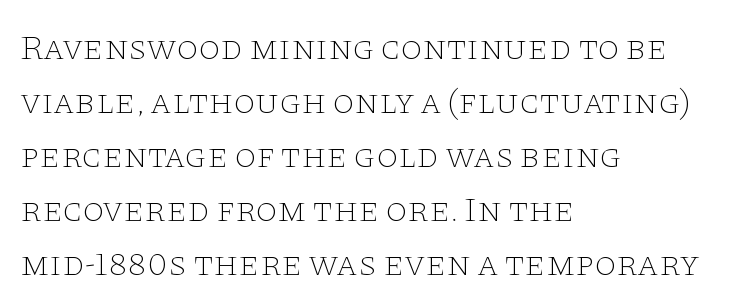
Italic: no, the glyphs are upright roman. These lines are rendered in a variable-pitch font. A bare baseline throughout the passage. A student would call this left alignment; a typographer would say flush left, rag right. Summary of weight: not heavy and not bold.
